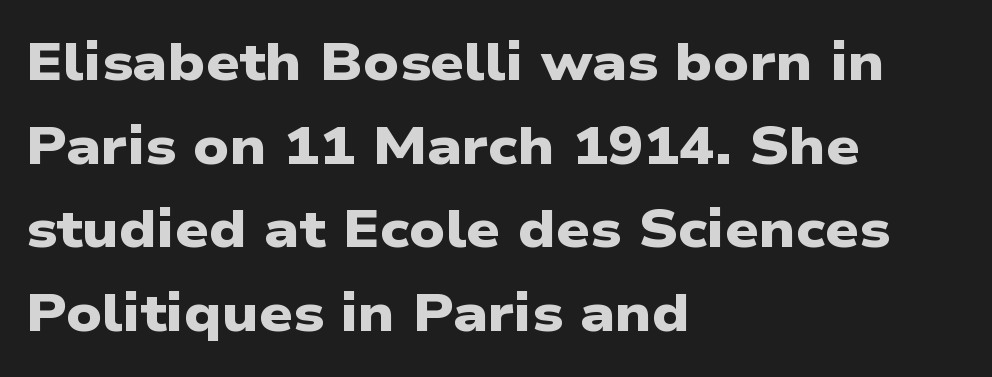
{"serif": "no", "bold": "yes", "weight": "heavy", "width": "wide", "stroke_contrast": "low", "x_height": "medium", "monospaced": "no", "underline": "no", "align": "left", "line_spacing": "normal", "line_spacing_ratio": 1.58, "letter_spacing": "normal", "letter_spacing_em": 0.0, "glyph_px": 53}
